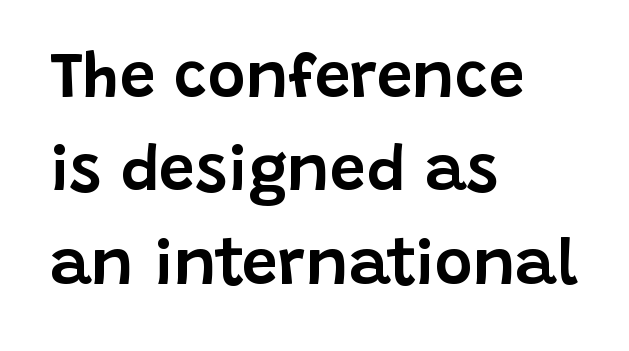
Q: Is the text italic (slanted)? A: No, it is upright.
Q: Is the typeface a serif or a sans-serif typeface? A: Sans-serif.
Q: Is the text underlined? A: No.
Q: How is the paragraph aligned? A: Left-aligned.
Q: Is the spacing between letters normal or unusually wide? A: Normal.
Q: Is the spacing between lines tight, normal or loose? A: Normal.
Q: Width (condensed, normal, or wide)? A: Normal.
Q: Stroke contrast? A: Low.
Q: x-height? A: Large.
Q: Monospaced? A: No.
